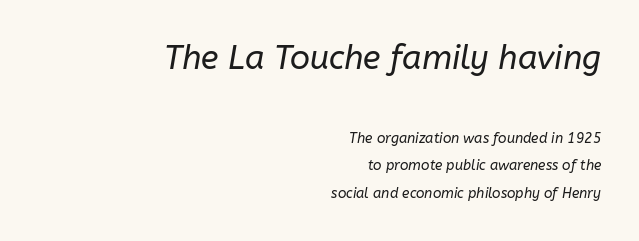
{"italic": "yes", "lean": "right", "slant_degrees": 10, "bold": "no", "weight": "regular", "width": "normal", "stroke_contrast": "low", "x_height": "medium", "monospaced": "no", "underline": "no", "align": "right", "line_spacing": "loose", "line_spacing_ratio": 1.98, "letter_spacing": "normal", "letter_spacing_em": 0.0, "larger_block": "first", "size_ratio": 2.36, "glyph_px": 33}
